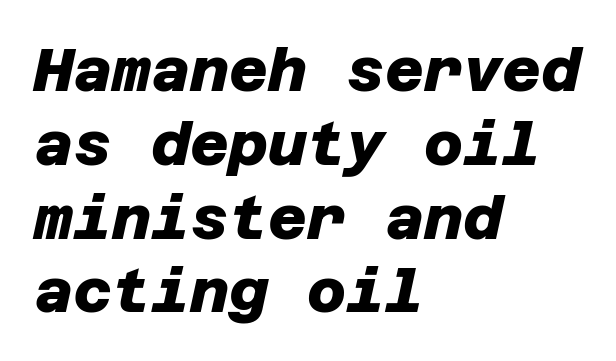
Q: Is the text bold? A: Yes.
Q: Is the typeface a serif or a sans-serif typeface? A: Sans-serif.
Q: Is the text underlined? A: No.
Q: How is the paragraph aligned? A: Left-aligned.
Q: Is the spacing between letters normal or unusually wide? A: Normal.
Q: Width (condensed, normal, or wide)? A: Normal.
Q: Stroke contrast? A: Low.
Q: x-height? A: Large.
